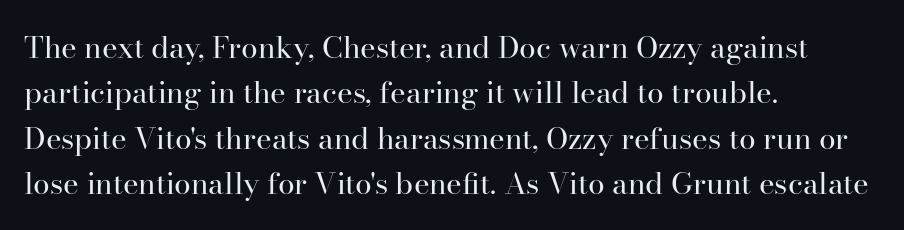
A typesetter would call this proportional, since set widths differ per character. The leading is moderate, giving the passage an even texture. Think standard paragraph weight, or any step lighter than that. Style check: upright. Left-aligned paragraph, ragged on the right.
